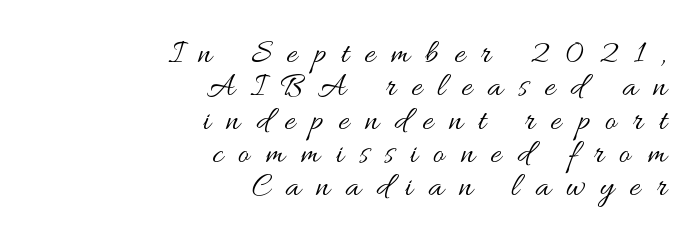
Q: Is the text bold? A: No.
Q: Is the text italic (slanted)? A: Yes.
Q: Is the text underlined? A: No.
Q: How is the paragraph aligned? A: Right-aligned.
Q: Is the spacing between letters normal or unusually wide? A: Unusually wide.
Q: Is the spacing between lines tight, normal or loose? A: Tight.
Q: Width (condensed, normal, or wide)? A: Wide.
Q: Stroke contrast? A: Medium.
Q: x-height? A: Small.
Q: Monospaced? A: No.
